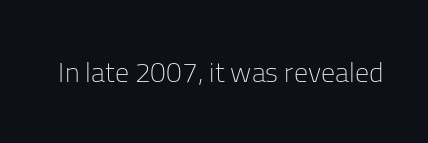
The letters stand straight up with perfectly vertical stems. Decoration check: the copy has no underline. Weight: not bold — regular or lighter. Letter spacing: default.
